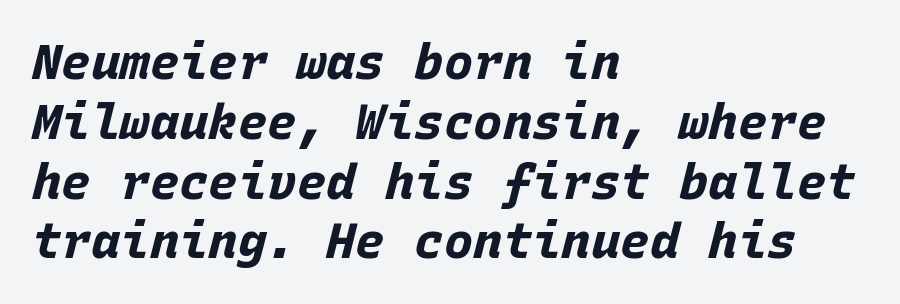
{"italic": "yes", "lean": "right", "slant_degrees": 15, "bold": "yes", "weight": "bold", "width": "normal", "stroke_contrast": "low", "x_height": "large", "monospaced": "yes", "underline": "no", "align": "left", "line_spacing_ratio": 1.22, "letter_spacing": "normal", "letter_spacing_em": 0.0, "glyph_px": 49}
